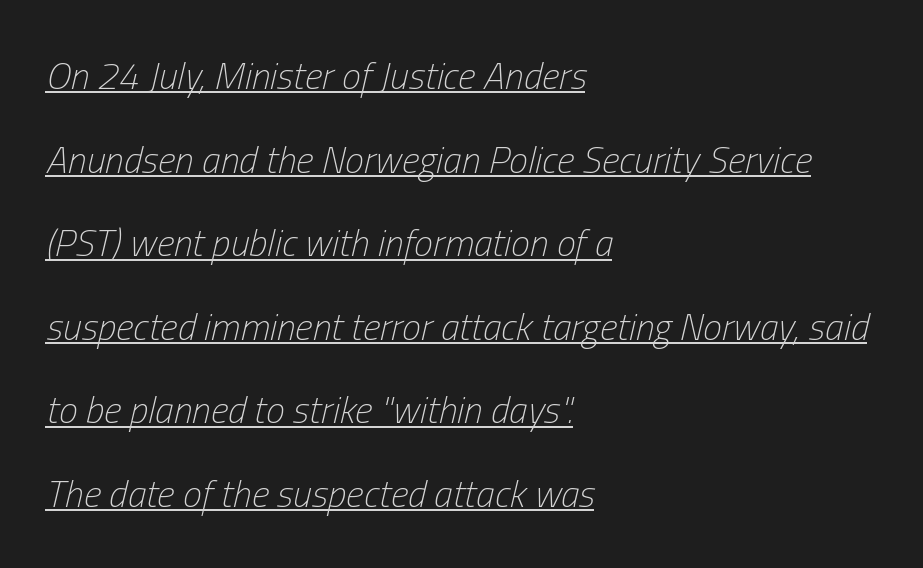
The image shows 38 px light, condensed type, italic (leaning right); set left-aligned, loose line spacing (2.2x), normal letter spacing, underlined; low stroke contrast and a medium x-height.
